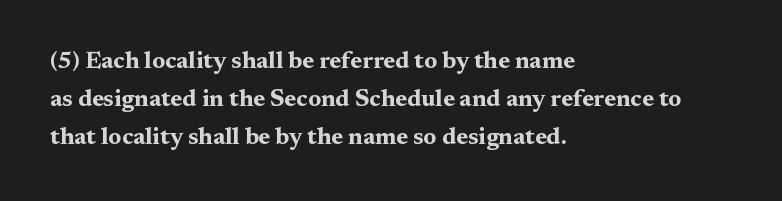
The image shows 24 px bold type, upright; set left-aligned, normal line spacing (1.58x), normal letter spacing, not underlined.
